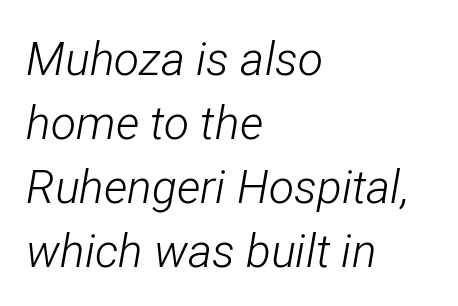
Stroke thickness stays within the range of a standard reading face or lighter. Compared with a centered layout, this one pins lines to the left instead. The passage shown is typed in a proportional face where columns would drift. Quick note: interline space is typical. The space directly below the letters is spotless.
